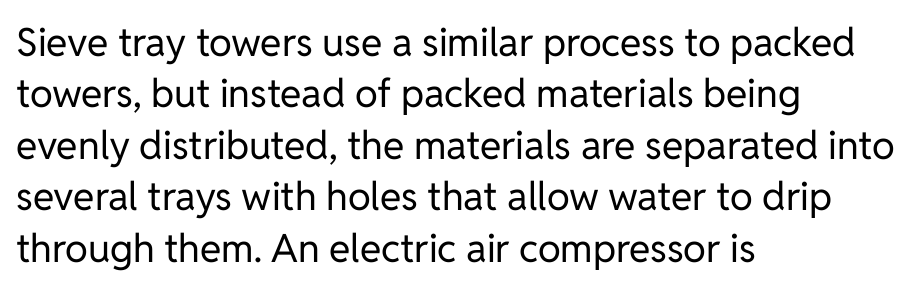
This sample uses plain, unmodified letter spacing. If you drew a ruler down the left edge, every line would touch it. Think of a printed novel: that variable character pitch is what you see here. No extra ink here — the face is not bold.
